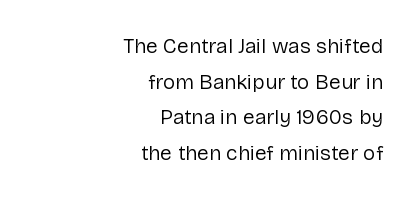
{"italic": "no", "bold": "no", "underline": "no", "align": "right", "line_spacing": "normal", "line_spacing_ratio": 1.7, "letter_spacing": "normal", "letter_spacing_em": 0.0, "glyph_px": 21}
